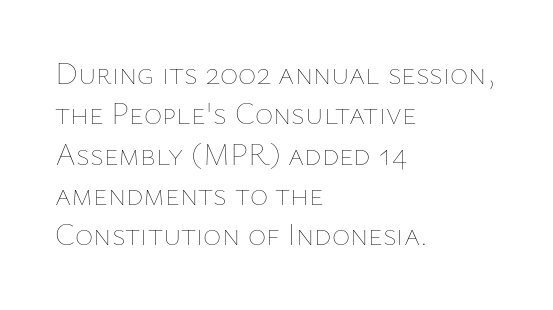
Q: Is the text bold? A: No.
Q: Is the text italic (slanted)? A: No, it is upright.
Q: Is the text underlined? A: No.
Q: How is the paragraph aligned? A: Left-aligned.
Q: Is the spacing between letters normal or unusually wide? A: Normal.
Q: Is the spacing between lines tight, normal or loose? A: Normal.
Q: Width (condensed, normal, or wide)? A: Normal.
Q: Stroke contrast? A: Low.
Q: x-height? A: Medium.
Q: Monospaced? A: No.
